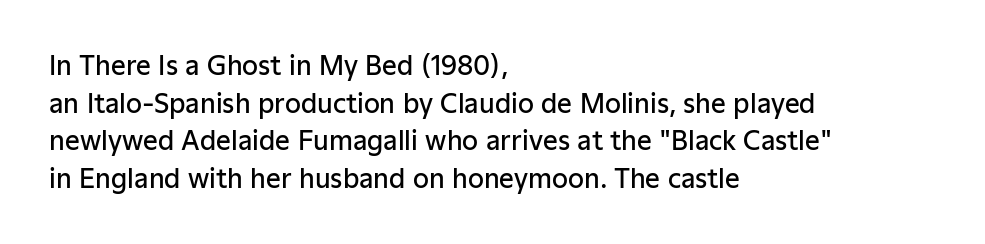
{"italic": "no", "bold": "semi", "underline": "no", "align": "left", "line_spacing": "normal", "line_spacing_ratio": 1.45, "letter_spacing": "normal", "letter_spacing_em": 0.0, "glyph_px": 26}
